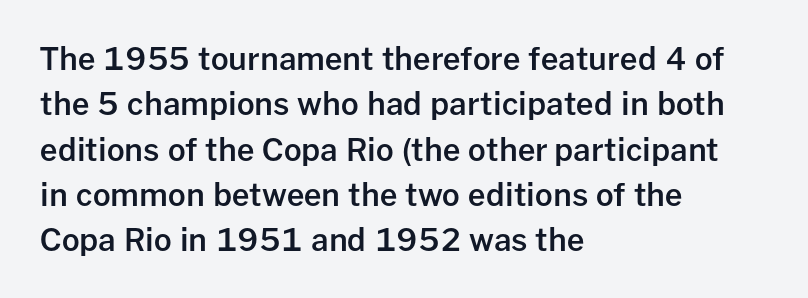
{"serif": "no", "italic": "no", "bold": "semi", "weight": "semibold", "width": "normal", "stroke_contrast": "low", "x_height": "medium", "monospaced": "no", "underline": "no", "align": "left", "line_spacing": "normal", "line_spacing_ratio": 1.46, "letter_spacing": "normal", "letter_spacing_em": 0.0, "glyph_px": 31}
